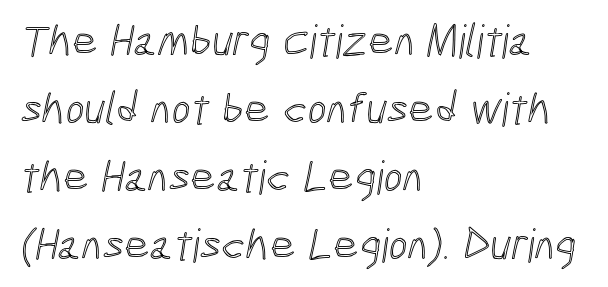
Observe the ordinary spacing: letters are neighbours, not strangers. Horizontal bands of white between lines are of average thickness. Is this a fixed-width face? No — the glyphs have proportional, varying widths. The words here are not underlined. Horizontally, the lines are justified to the leading edge only.
